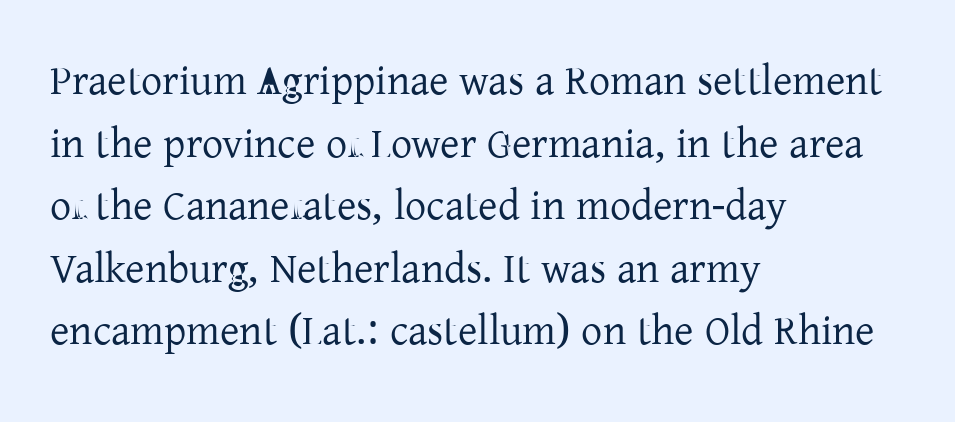
Posture: upright roman. Vertical spacing — default. The weight would be labelled regular, book, light, or lighter still. Descenders are the only things crossing below the line. You could not count columns in this text — the font is proportionally spaced.
